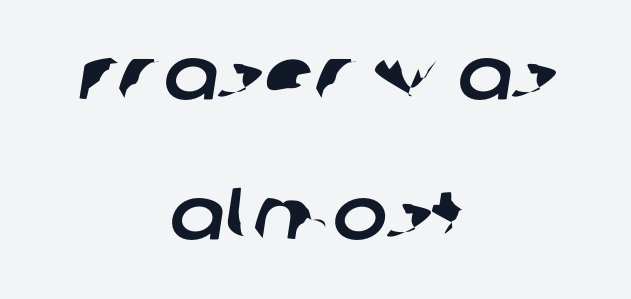
{"serif": "no", "width": "normal", "stroke_contrast": "low", "x_height": "large", "monospaced": "no", "underline": "no", "align": "center", "line_spacing": "loose", "line_spacing_ratio": 1.92, "letter_spacing": "normal", "letter_spacing_em": 0.0, "glyph_px": 73}
